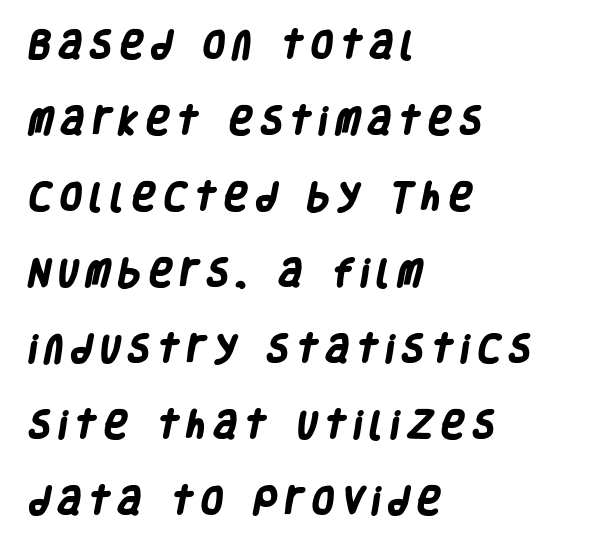
{"serif": "no", "bold": "yes", "weight": "heavy", "width": "condensed", "stroke_contrast": "low", "x_height": "large", "monospaced": "no", "underline": "no", "align": "left", "line_spacing": "loose", "line_spacing_ratio": 2.45, "letter_spacing": "wide", "letter_spacing_em": 0.28, "glyph_px": 31}
